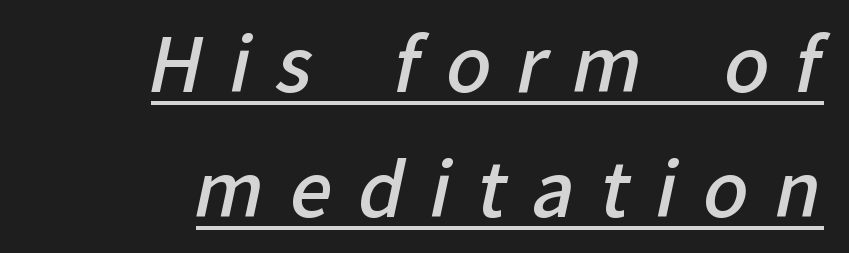
The vertical gap from one line to the next is medium. No feet cap the strokes, marking this as sans-serif type. Character widths vary here, with narrow letters taking less room than wide ones. On the weight axis this lands at semibold, roughly 600. Caption: lettering with a line underneath.
